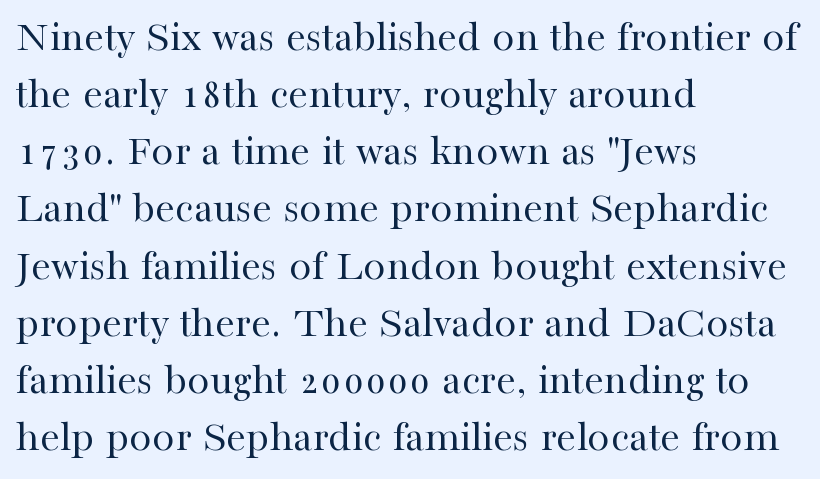
Q: Is the text bold? A: No.
Q: Is the text italic (slanted)? A: No, it is upright.
Q: Is the typeface a serif or a sans-serif typeface? A: Serif.
Q: Is the text underlined? A: No.
Q: How is the paragraph aligned? A: Left-aligned.
Q: Is the spacing between letters normal or unusually wide? A: Normal.
Q: Is the spacing between lines tight, normal or loose? A: Normal.
Q: Width (condensed, normal, or wide)? A: Normal.
Q: Stroke contrast? A: High.
Q: x-height? A: Medium.
Q: Monospaced? A: No.
